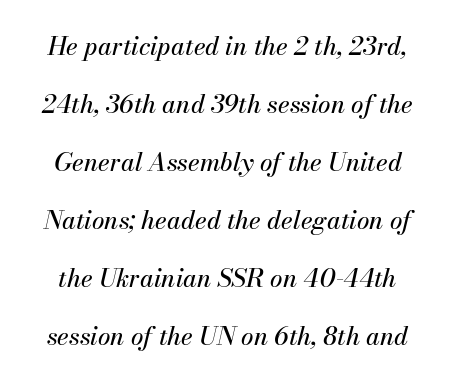
Q: Is the text italic (slanted)? A: Yes, it leans right by about 13 degrees.
Q: Is the text underlined? A: No.
Q: Is the spacing between letters normal or unusually wide? A: Normal.
Q: Is the spacing between lines tight, normal or loose? A: Loose.
